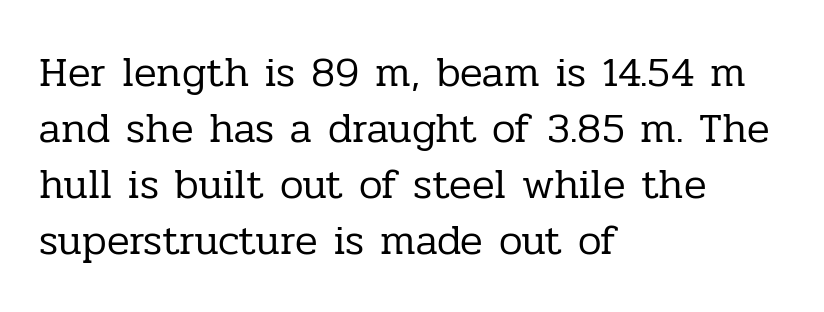
These lines stack with their left ends in a neat column. The typography opts for an upright posture over an oblique one. Is the stroke heavy? The answer is a plain regular-or-lighter. The line-height multiplier appears to be the usual default. Small tapered or slab feet sit at the stroke ends, so this counts as serif.
